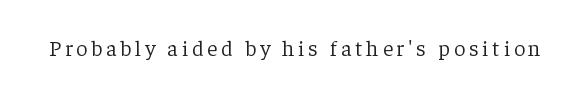
The specimen reads as upright at a glance. The face looks like a standard text weight, possibly lighter. Nobody drew a line under any word here.
